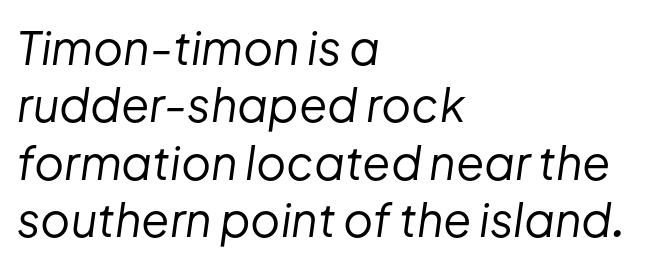
Weight: regular or lighter. There is no visible air inserted between adjacent glyphs. The rendering uses a moderate line-height, typical for paragraphs. If you drew a ruler down the left edge, every line would touch it.
